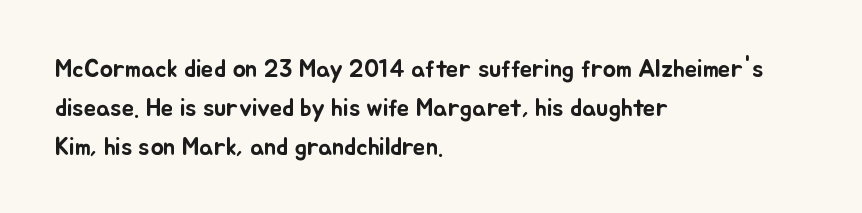
The image shows 25 px text type, upright; set left-aligned, normal line spacing (1.56x), normal letter spacing, not underlined.
